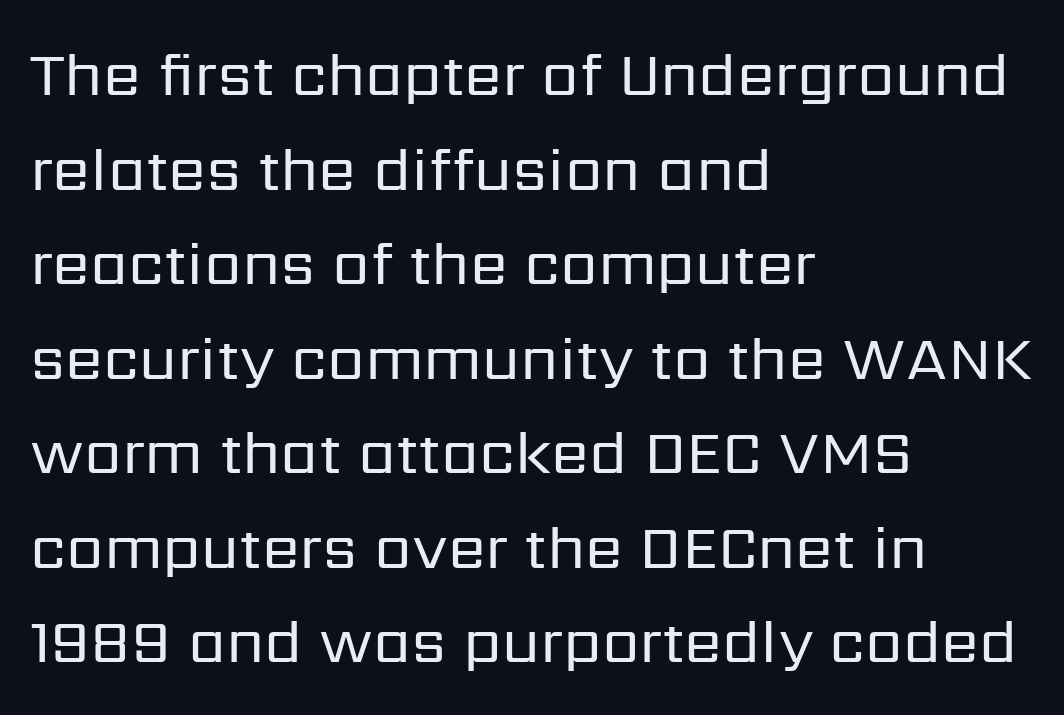
{"serif": "no", "italic": "no", "bold": "no", "weight": "regular", "width": "normal", "stroke_contrast": "low", "x_height": "medium", "monospaced": "no", "underline": "no", "align": "left", "line_spacing": "normal", "line_spacing_ratio": 1.55, "letter_spacing": "normal", "letter_spacing_em": 0.0, "glyph_px": 61}
